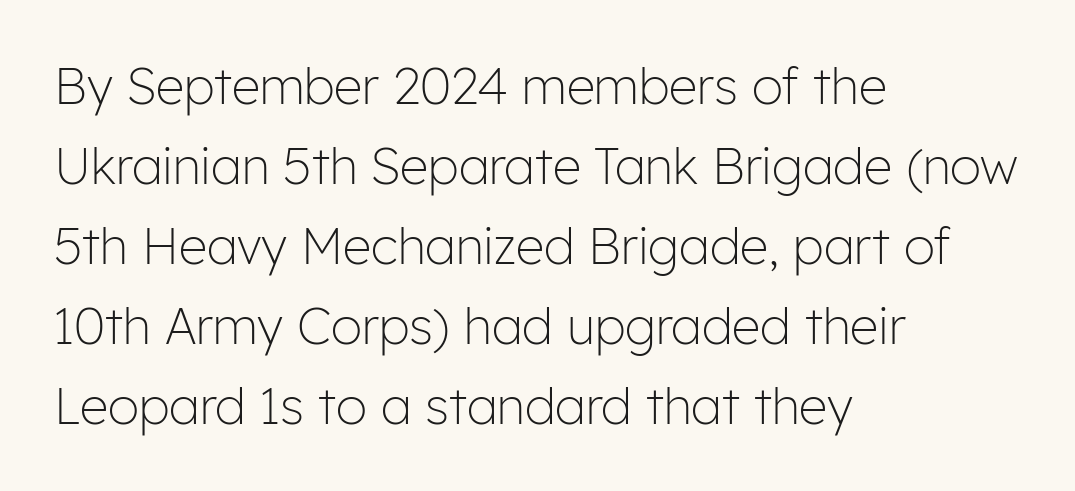
Q: Is the text bold? A: No.
Q: Is the text italic (slanted)? A: No, it is upright.
Q: Is the typeface a serif or a sans-serif typeface? A: Sans-serif.
Q: Is the text underlined? A: No.
Q: How is the paragraph aligned? A: Left-aligned.
Q: Is the spacing between letters normal or unusually wide? A: Normal.
Q: Is the spacing between lines tight, normal or loose? A: Normal.
Q: Width (condensed, normal, or wide)? A: Normal.
Q: Stroke contrast? A: Low.
Q: x-height? A: Medium.
Q: Monospaced? A: No.
